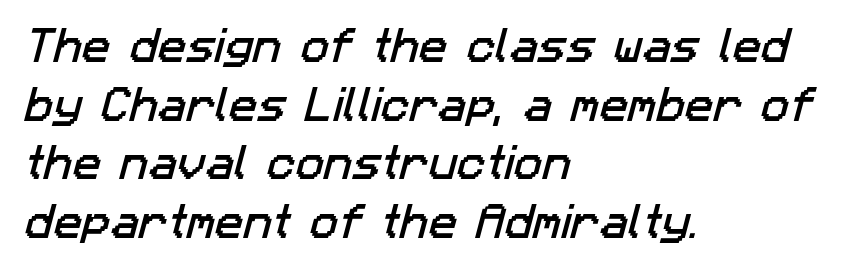
Spacing verdict: proportional, widths tailored to each character. The space directly below the letters is spotless. If you measured baseline to baseline, you'd find a middling distance. Nothing sits at the stroke ends, so this counts as sans-serif. In terms of letterspacing, this is plain default setting. Alignment: flush left.
